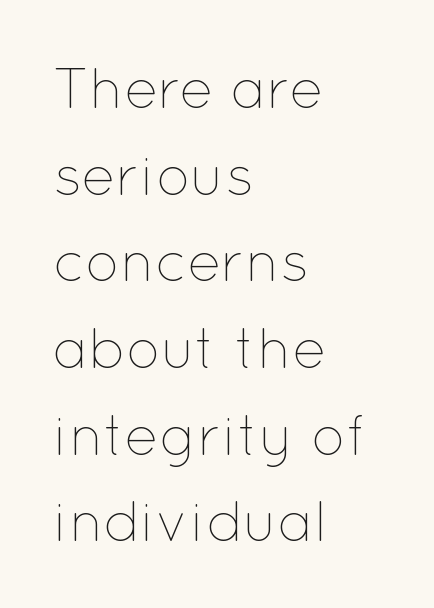
This sample uses plain, unmodified letter spacing. Does the leading feel generous? No, just average. This rendering uses left alignment, leaving the right contour irregular. The passage shown is typed in a proportional face where columns would drift. Italic: no, the glyphs are upright roman.
